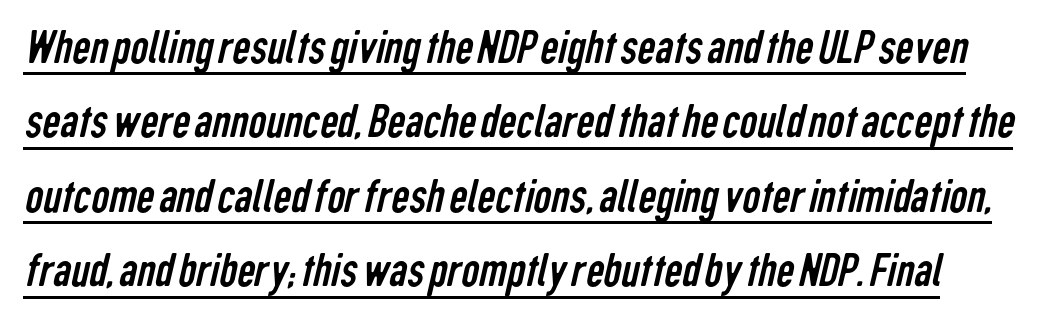
Q: Is the text bold? A: No.
Q: Is the typeface a serif or a sans-serif typeface? A: Sans-serif.
Q: Is the text underlined? A: Yes.
Q: Is the spacing between letters normal or unusually wide? A: Normal.
Q: Is the spacing between lines tight, normal or loose? A: Normal.
Q: Width (condensed, normal, or wide)? A: Condensed.
Q: Stroke contrast? A: Low.
Q: x-height? A: Medium.
Q: Monospaced? A: No.
